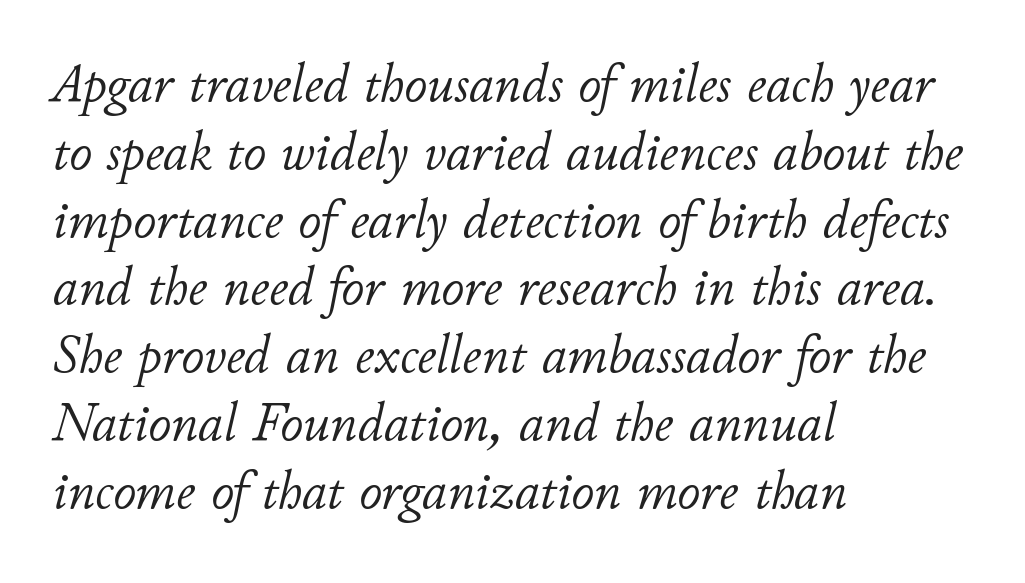
The image shows 56 px light type, italic (leaning right); set left-aligned, line spacing 1.21x, normal letter spacing, not underlined; low stroke contrast and a small x-height.
